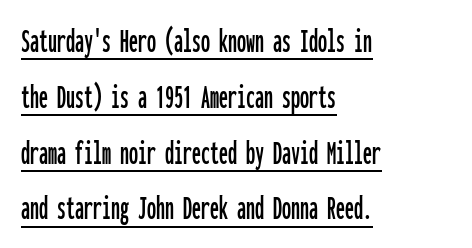
Q: Is the text italic (slanted)? A: No, it is upright.
Q: Is the typeface a serif or a sans-serif typeface? A: Sans-serif.
Q: Is the text underlined? A: Yes.
Q: How is the paragraph aligned? A: Left-aligned.
Q: Is the spacing between letters normal or unusually wide? A: Normal.
Q: Is the spacing between lines tight, normal or loose? A: Normal.
Q: Width (condensed, normal, or wide)? A: Condensed.
Q: Stroke contrast? A: Low.
Q: x-height? A: Medium.
Q: Monospaced? A: Yes.
